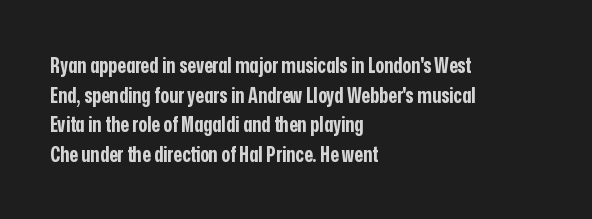
{"italic": "no", "bold": "yes", "underline": "no", "align": "left", "line_spacing": "normal", "line_spacing_ratio": 1.41, "letter_spacing": "normal", "letter_spacing_em": 0.0, "glyph_px": 21}
